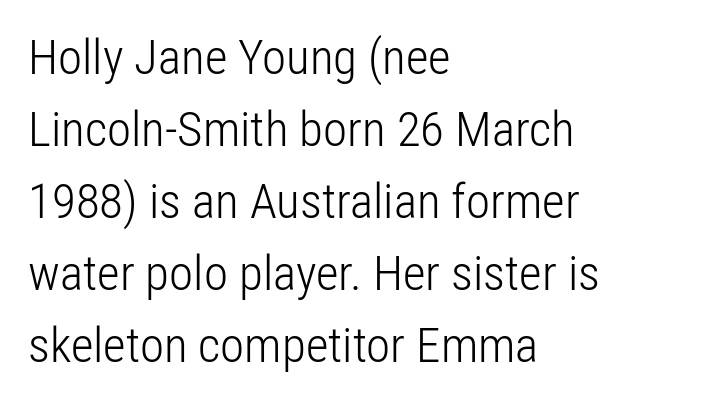
The image shows 49 px light, condensed sans-serif type, upright; set left-aligned, normal line spacing (1.47x), normal letter spacing, not underlined; low stroke contrast and a medium x-height.
